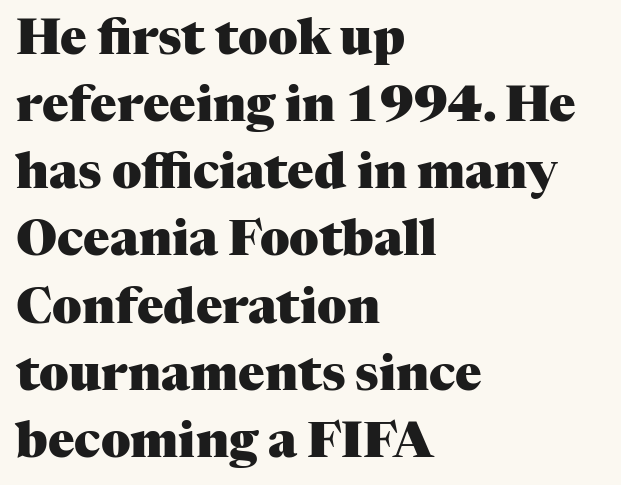
Stroke thickness is high; the sample reads as a true bold. One-word summary of the alignment: left. Evenly set lines give the paragraph a standard silhouette. The foot of each line stays bare and open. Here the designer chose a conventional face with non-uniform glyph widths. Default kerning and tracking; the words read as compact shapes.
